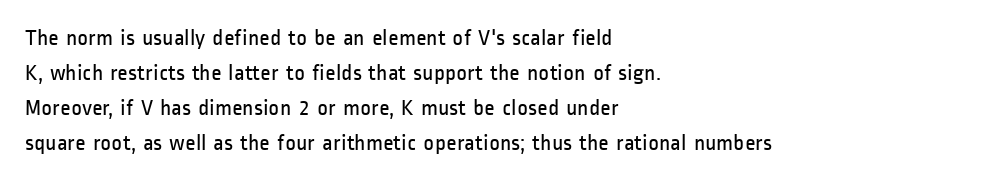
The image shows 23 px text type, upright; set left-aligned, normal line spacing (1.52x), normal letter spacing, not underlined.
